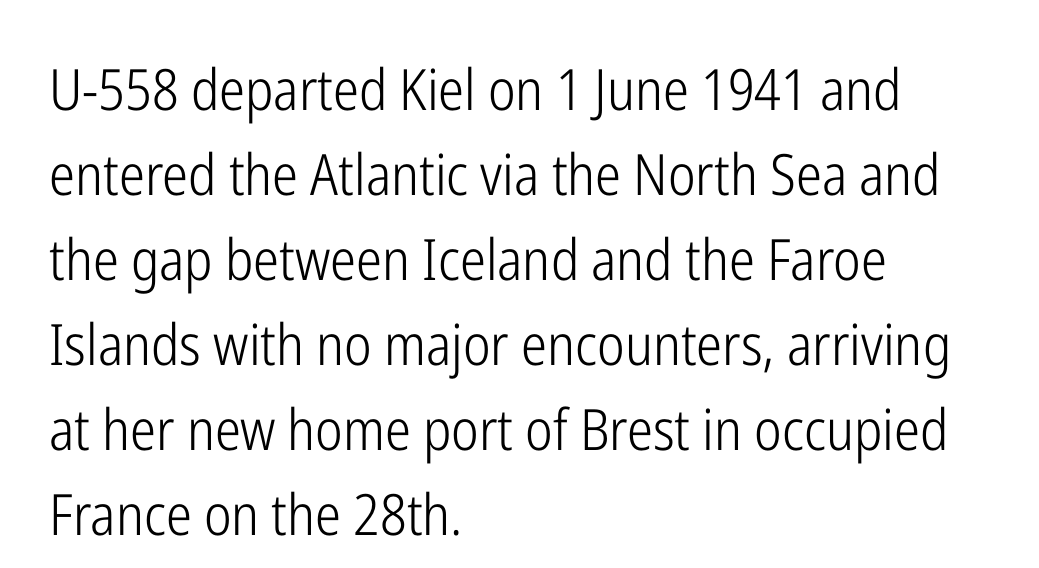
The image shows 57 px light, condensed sans-serif type, upright; set left-aligned, normal line spacing (1.49x), normal letter spacing, not underlined; low stroke contrast and a medium x-height.
